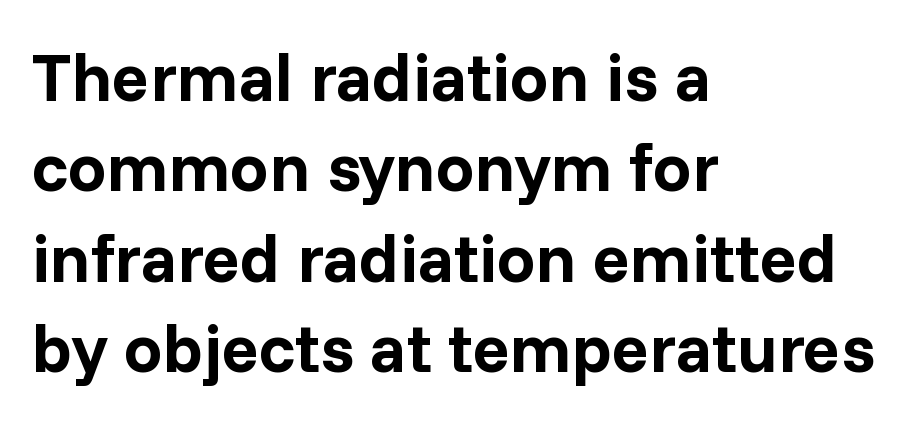
Q: Is the text bold? A: Yes.
Q: Is the text italic (slanted)? A: No, it is upright.
Q: Is the typeface a serif or a sans-serif typeface? A: Sans-serif.
Q: Is the text underlined? A: No.
Q: How is the paragraph aligned? A: Left-aligned.
Q: Is the spacing between letters normal or unusually wide? A: Normal.
Q: Is the spacing between lines tight, normal or loose? A: Normal.
Q: Width (condensed, normal, or wide)? A: Normal.
Q: Stroke contrast? A: Low.
Q: x-height? A: Medium.
Q: Monospaced? A: No.
